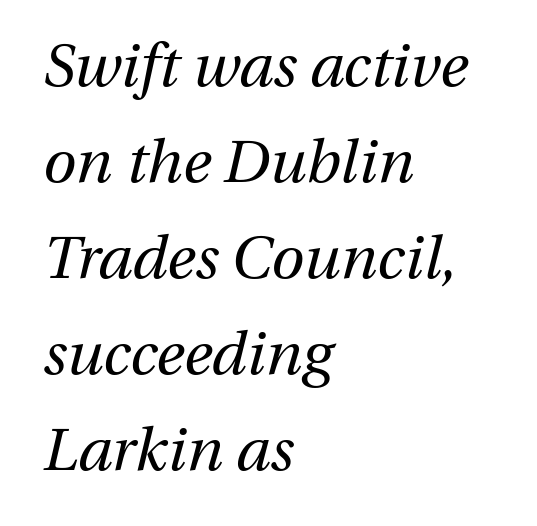
Q: Is the text bold? A: No.
Q: Is the text italic (slanted)? A: Yes, it leans right by about 13 degrees.
Q: Is the text underlined? A: No.
Q: How is the paragraph aligned? A: Left-aligned.
Q: Is the spacing between letters normal or unusually wide? A: Normal.
Q: Is the spacing between lines tight, normal or loose? A: Normal.
Q: Width (condensed, normal, or wide)? A: Normal.
Q: Stroke contrast? A: Medium.
Q: x-height? A: Medium.
Q: Monospaced? A: No.
